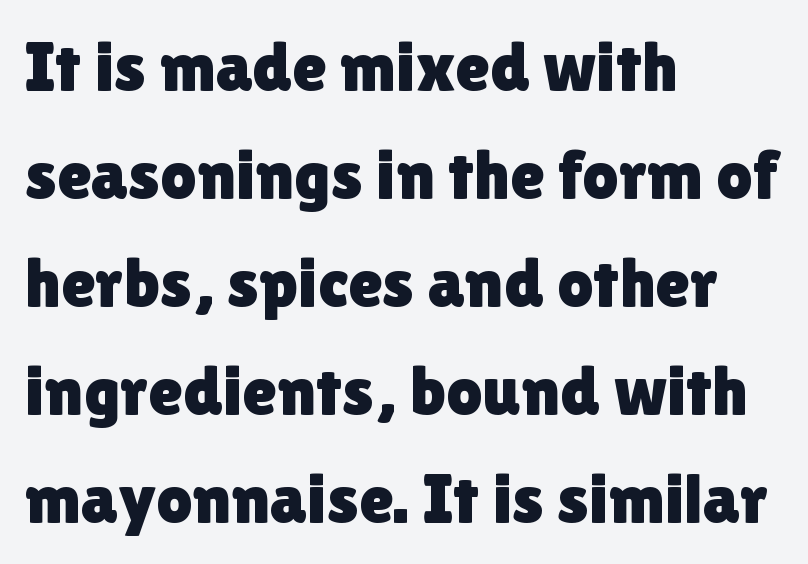
{"serif": "no", "italic": "no", "width": "normal", "stroke_contrast": "low", "x_height": "medium", "monospaced": "no", "underline": "no", "align": "left", "line_spacing": "normal", "line_spacing_ratio": 1.52, "letter_spacing": "normal", "letter_spacing_em": 0.0, "glyph_px": 71}
